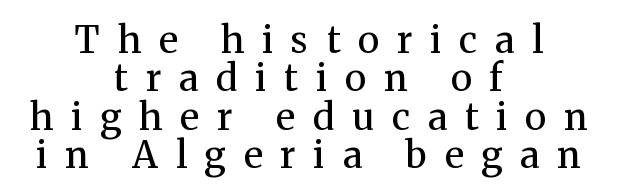
Q: Is the text bold? A: No.
Q: Is the text italic (slanted)? A: No, it is upright.
Q: Is the typeface a serif or a sans-serif typeface? A: Serif.
Q: Is the text underlined? A: No.
Q: How is the paragraph aligned? A: Centered.
Q: Is the spacing between letters normal or unusually wide? A: Unusually wide.
Q: Is the spacing between lines tight, normal or loose? A: Tight.
Q: Width (condensed, normal, or wide)? A: Normal.
Q: Stroke contrast? A: Medium.
Q: x-height? A: Medium.
Q: Monospaced? A: No.
